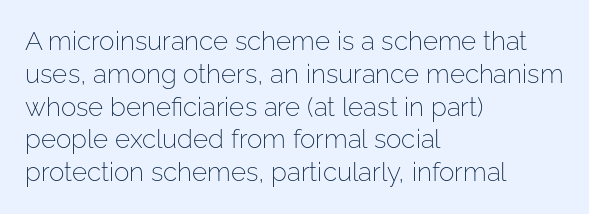
{"italic": "no", "bold": "no", "underline": "no", "align": "left", "line_spacing": "normal", "line_spacing_ratio": 1.26, "letter_spacing": "normal", "letter_spacing_em": 0.0, "glyph_px": 26}
